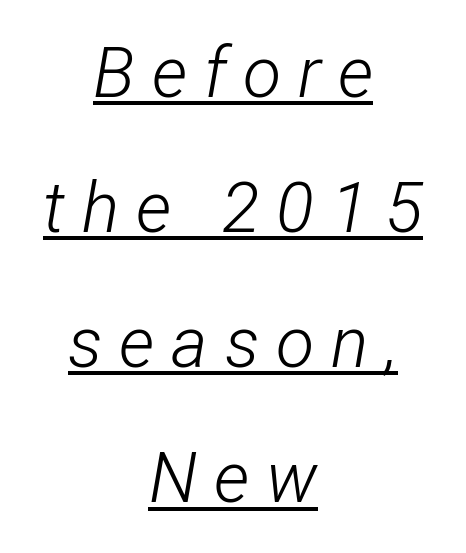
The image shows 70 px light, condensed type, italic (leaning right); set centered, loose line spacing (1.93x), unusually wide letter spacing (+0.24 em), underlined; low stroke contrast and a medium x-height.
